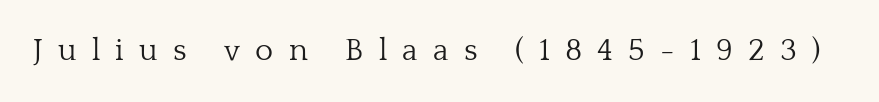
Q: Is the text bold? A: No.
Q: Is the text italic (slanted)? A: No, it is upright.
Q: Is the typeface a serif or a sans-serif typeface? A: Serif.
Q: Is the text underlined? A: No.
Q: Is the spacing between letters normal or unusually wide? A: Unusually wide.
Q: Width (condensed, normal, or wide)? A: Normal.
Q: Stroke contrast? A: Low.
Q: x-height? A: Medium.
Q: Monospaced? A: No.
